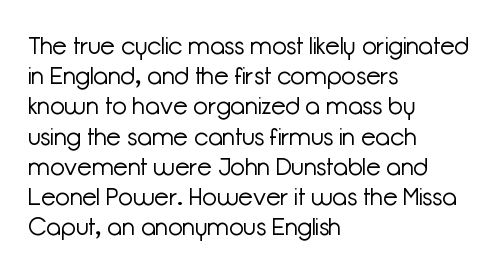
The weight would be labelled regular, book, light, or lighter still. Every stem runs plumb, perpendicular to the baseline. Descender tails drop into unmarked territory. One glance says typical: line gaps are just what's usual.
